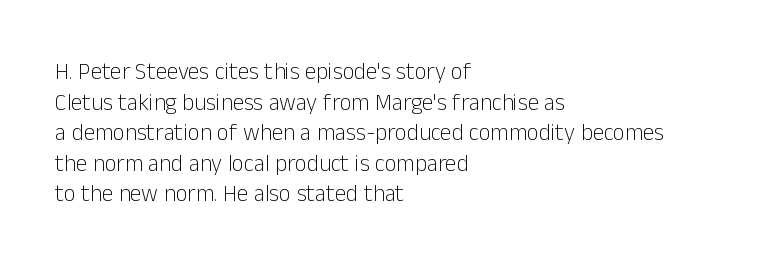
The image shows 23 px text type, upright; set left-aligned, normal line spacing (1.33x), normal letter spacing, not underlined.
